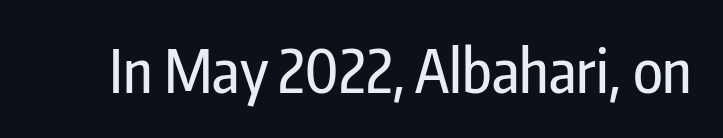
The letters advance in unequal steps, a hallmark of proportional type. This sample uses a sans-serif face. You can tell it's not italic because the verticals are truly vertical. Lines of text with bare space underneath. The letters sit at their default tracking, neither squeezed nor spread.
